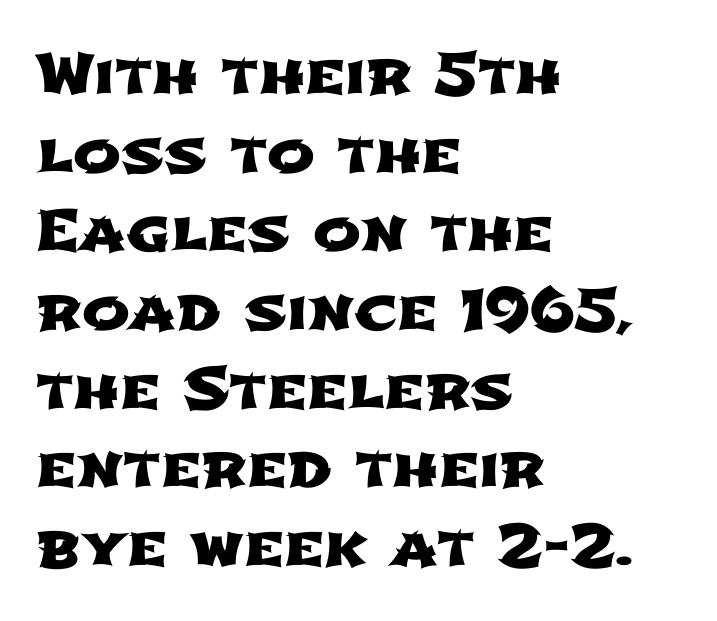
Just letters on the line, the space beneath them empty. Baseline-to-baseline distance is the conventional proportion of letter height. Spacing verdict: proportional, widths tailored to each character. The characters display no serif detailing; their extremities are plain. A classic flush-left, rag-right setting is used for this passage.
